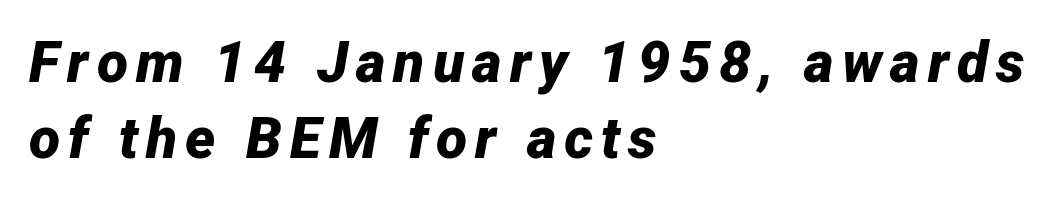
Slant detected: the letters are inclined. These lines are rendered in a variable-pitch font. The ragged edge is on the right, which tells us the setting is flush left. Does the leading feel generous? No, just average. Check under the words: just untouched page.
